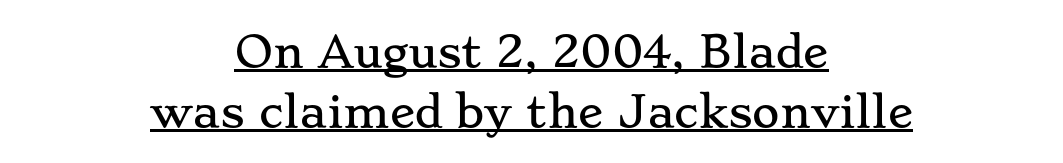
{"serif": "yes", "italic": "no", "width": "wide", "stroke_contrast": "low", "x_height": "small", "monospaced": "no", "underline": "yes", "align": "center", "line_spacing": "normal", "line_spacing_ratio": 1.42, "letter_spacing": "normal", "letter_spacing_em": 0.0, "glyph_px": 42}
